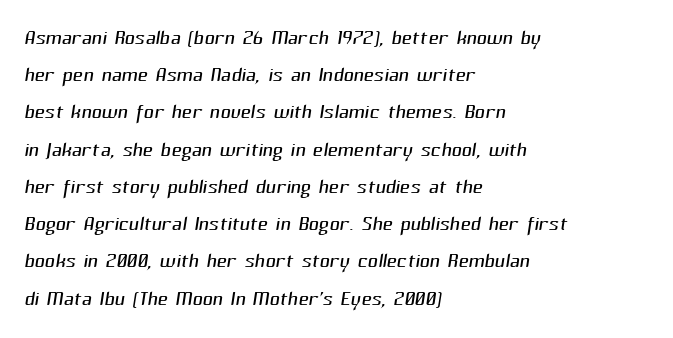
Q: Is the text bold? A: No.
Q: Is the typeface a serif or a sans-serif typeface? A: Sans-serif.
Q: Is the text underlined? A: No.
Q: How is the paragraph aligned? A: Left-aligned.
Q: Is the spacing between letters normal or unusually wide? A: Normal.
Q: Is the spacing between lines tight, normal or loose? A: Normal.
Q: Width (condensed, normal, or wide)? A: Normal.
Q: Stroke contrast? A: Medium.
Q: x-height? A: Medium.
Q: Monospaced? A: No.
